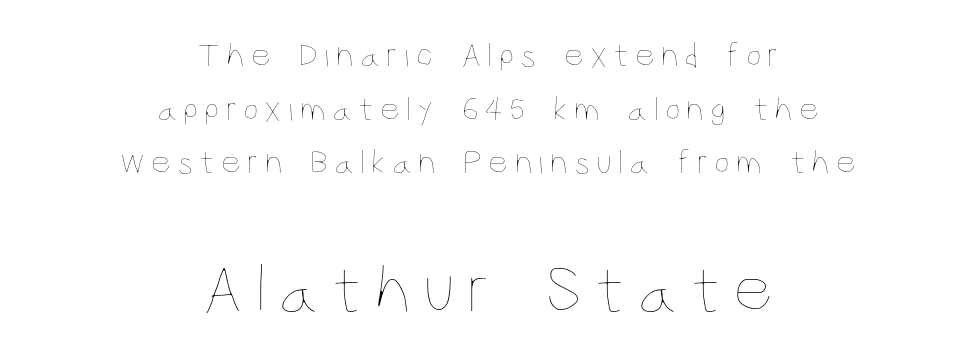
Q: Is the text bold? A: No.
Q: Is the text italic (slanted)? A: No, it is upright.
Q: Is the text underlined? A: No.
Q: How is the paragraph aligned? A: Centered.
Q: Is the spacing between lines tight, normal or loose? A: Normal.
Q: Which block of text is set in a larger size, the first (top) or the second (bottom)? A: The second (bottom) one.
Q: Width (condensed, normal, or wide)? A: Condensed.
Q: Stroke contrast? A: Low.
Q: x-height? A: Large.
Q: Monospaced? A: No.
